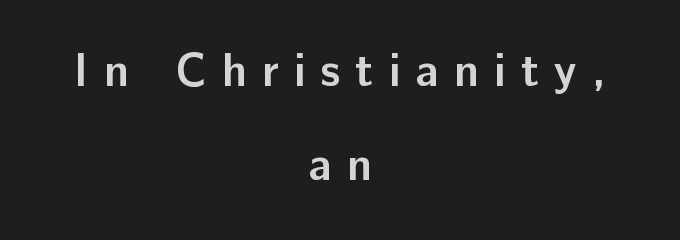
{"serif": "no", "italic": "no", "bold": "yes", "weight": "semibold", "width": "normal", "stroke_contrast": "low", "x_height": "medium", "monospaced": "no", "underline": "no", "align": "center", "line_spacing": "loose", "line_spacing_ratio": 2.05, "letter_spacing": "wide", "letter_spacing_em": 0.33, "glyph_px": 46}
